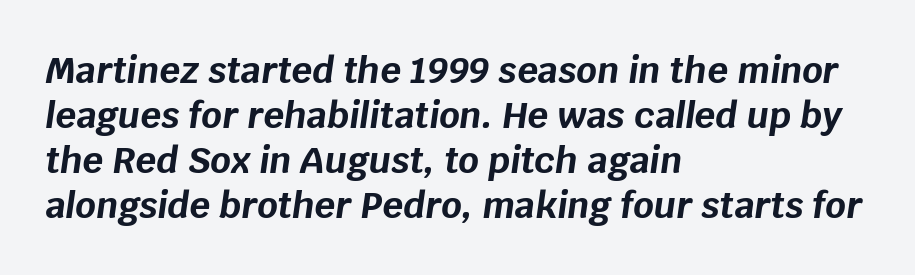
Q: Is the text bold? A: Yes.
Q: Is the text italic (slanted)? A: Yes, it leans right by about 8 degrees.
Q: Is the text underlined? A: No.
Q: How is the paragraph aligned? A: Left-aligned.
Q: Is the spacing between letters normal or unusually wide? A: Normal.
Q: Is the spacing between lines tight, normal or loose? A: Normal.
Q: Width (condensed, normal, or wide)? A: Normal.
Q: Stroke contrast? A: Low.
Q: x-height? A: Large.
Q: Monospaced? A: No.
